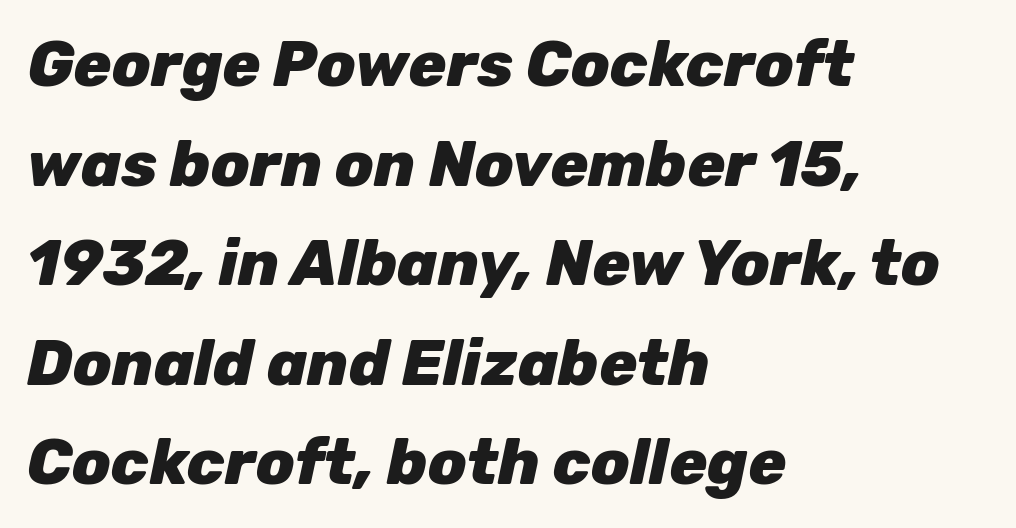
The image shows 63 px heavy type, italic (leaning right); set left-aligned, normal line spacing (1.58x), normal letter spacing, not underlined; low stroke contrast and a medium x-height.
